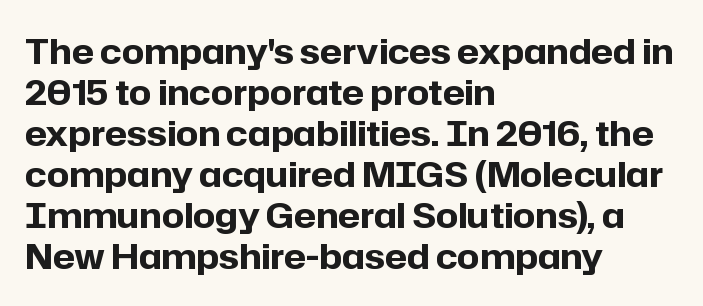
Nobody drew a line under any word here. What weight is shown? A full bold with thick strokes. The letterforms sit shoulder to shoulder at normal distance. Spacing verdict: proportional, widths tailored to each character. These lines are composed in type without serifs. The lines in this sample share a left origin and differ only in where they stop.
